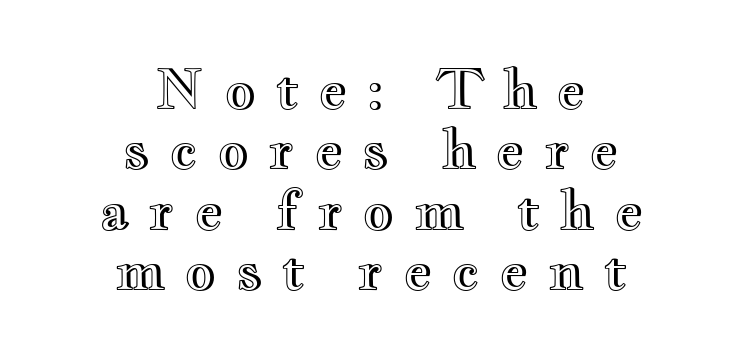
Here the designer chose a conventional face with non-uniform glyph widths. Leading: reduced. Substantial extra tracking has been applied to these lines. Every row of glyphs is offset so its center matches the block's center. Ascenders rise straight up at ninety degrees.
